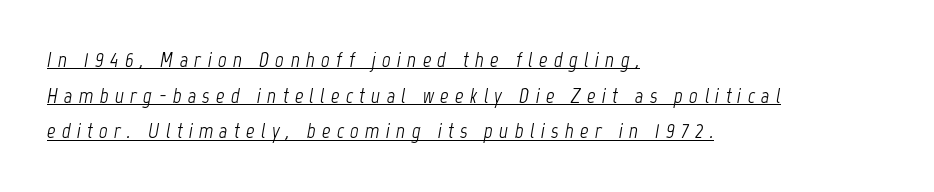
The image shows 21 px text type, italic (leaning right); set left-aligned, normal line spacing (1.7x), unusually wide letter spacing (+0.3 em), underlined.
